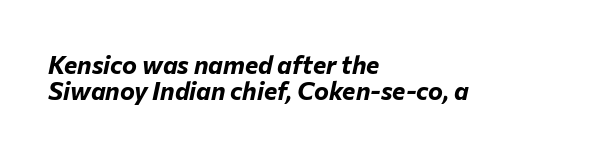
These lines stack with their left ends in a neat column. The letters are bold, with thick, heavy strokes. The letterforms sit shoulder to shoulder at normal distance. Compared with typical paragraphs, the rows here are closer together. Slant detected: the letters are inclined.
